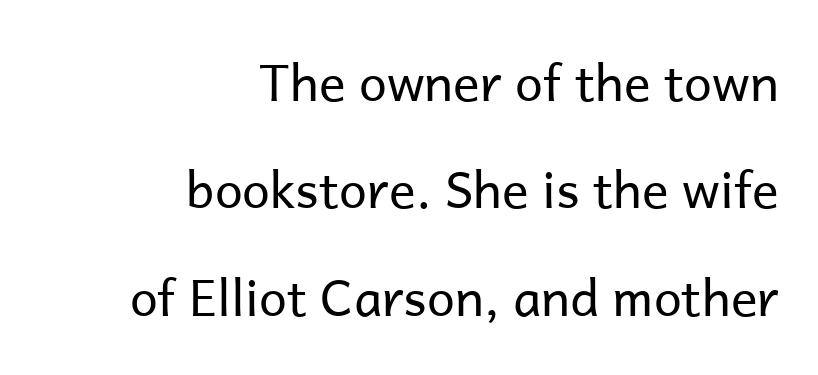
{"serif": "no", "italic": "no", "bold": "no", "weight": "regular", "width": "normal", "stroke_contrast": "low", "x_height": "medium", "monospaced": "no", "underline": "no", "align": "right", "line_spacing": "loose", "line_spacing_ratio": 2.15, "letter_spacing": "normal", "letter_spacing_em": 0.0, "glyph_px": 50}
